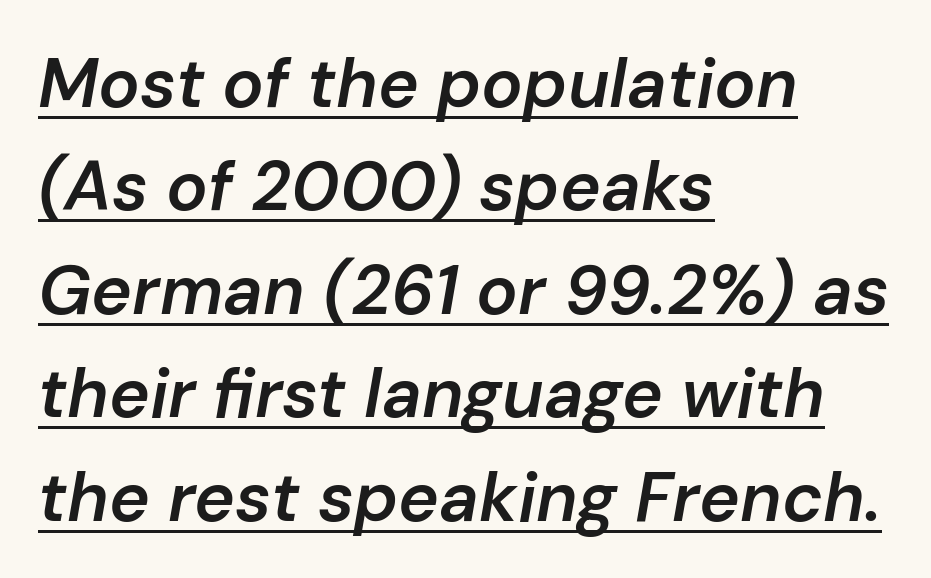
The image shows 69 px semibold type, italic (leaning right); set left-aligned, normal line spacing (1.5x), normal letter spacing, underlined; low stroke contrast and a medium x-height.
